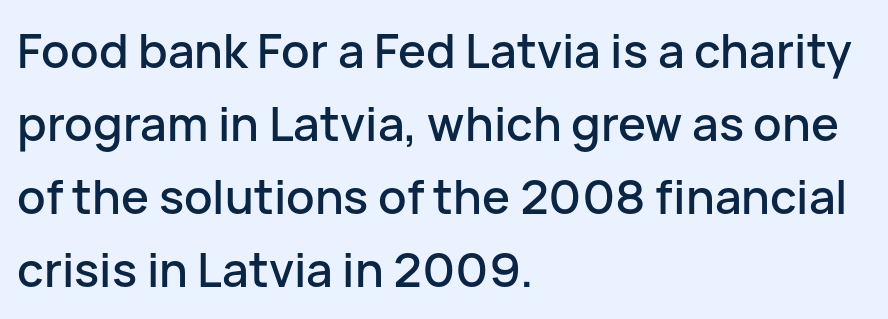
Nobody touched the tracking dial on this one. This rendering features lettering with no underline. Is the block centered? No — it sits flush against the left margin. Quick note: interline space is typical.
